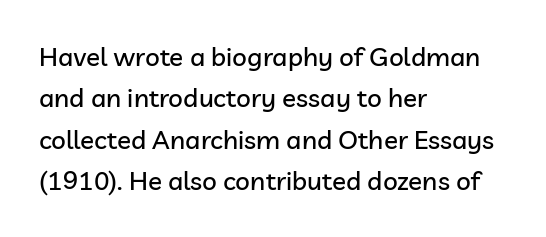
The image shows 26 px text type, upright; set left-aligned, normal line spacing (1.59x), normal letter spacing, not underlined.
